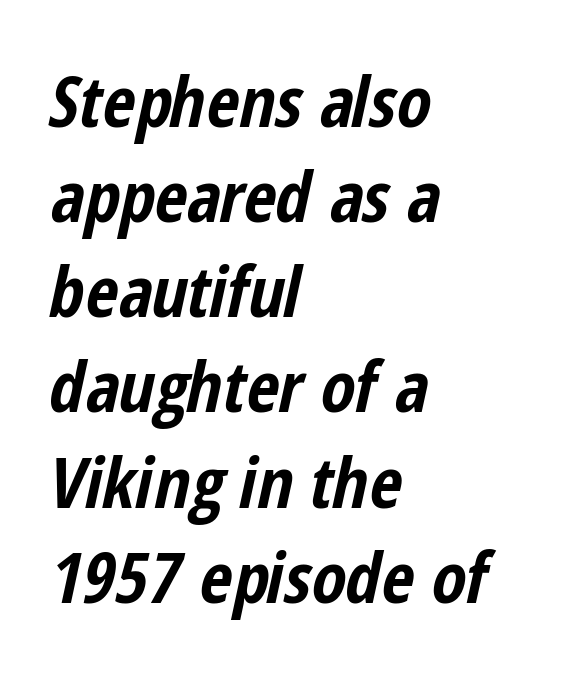
{"italic": "yes", "lean": "right", "slant_degrees": 12, "bold": "yes", "weight": "bold", "width": "condensed", "stroke_contrast": "low", "x_height": "medium", "monospaced": "no", "underline": "no", "align": "left", "line_spacing": "normal", "line_spacing_ratio": 1.34, "letter_spacing": "normal", "letter_spacing_em": 0.0, "glyph_px": 71}
